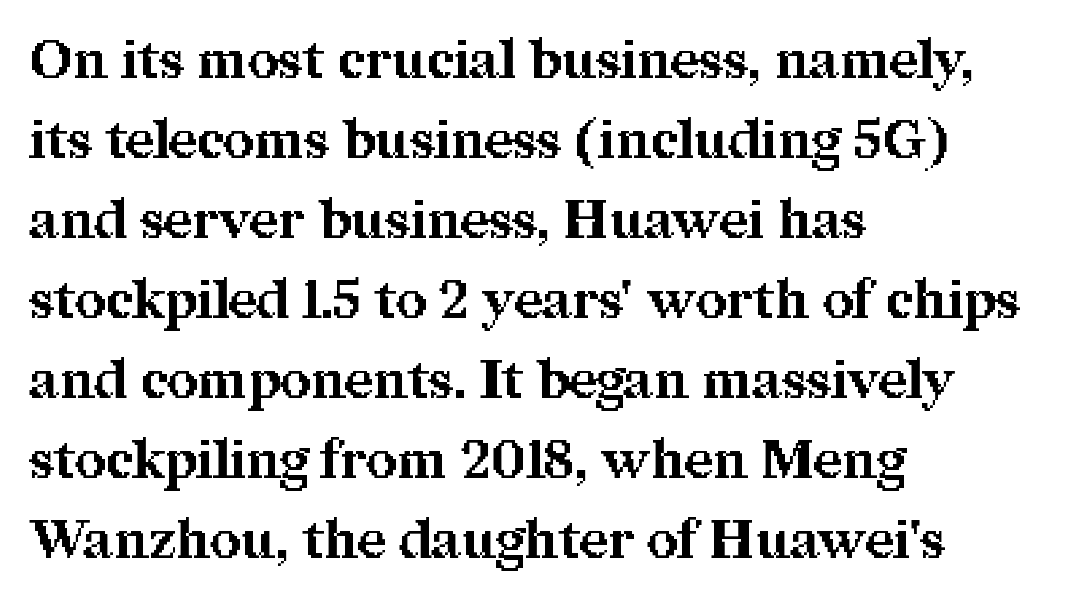
The image shows 54 px bold serif type, upright; set left-aligned, normal line spacing (1.48x), normal letter spacing, not underlined; medium stroke contrast and a medium x-height.
